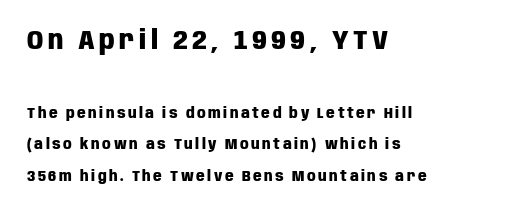
{"italic": "no", "bold": "yes", "underline": "no", "align": "left", "line_spacing": "loose", "line_spacing_ratio": 2.11, "larger_block": "first", "size_ratio": 1.8, "glyph_px": 27}
